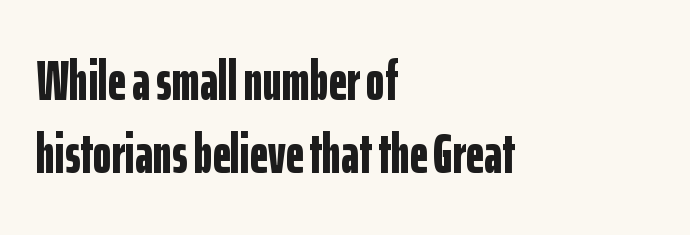
Q: Is the text bold? A: Yes.
Q: Is the text italic (slanted)? A: No, it is upright.
Q: Is the typeface a serif or a sans-serif typeface? A: Sans-serif.
Q: Is the text underlined? A: No.
Q: How is the paragraph aligned? A: Left-aligned.
Q: Is the spacing between letters normal or unusually wide? A: Normal.
Q: Is the spacing between lines tight, normal or loose? A: Normal.
Q: Width (condensed, normal, or wide)? A: Condensed.
Q: Stroke contrast? A: Low.
Q: x-height? A: Medium.
Q: Monospaced? A: No.
